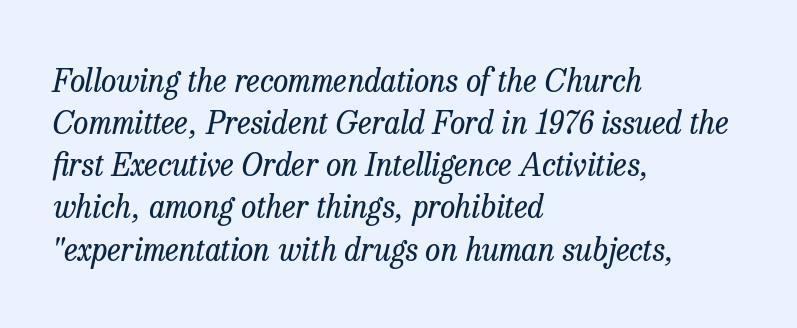
Glance below the letters and you will spot only blank space. The rows are spaced the way most documents space them. Nothing unusual about the tracking: characters are spaced as the font intends. The letters look calm and open, with moderate or lighter stems. Are there feet on the stems? There are — it's a serif. The letters advance in unequal steps, a hallmark of proportional type.
